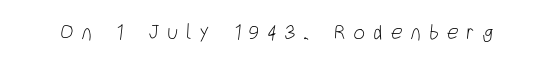
Inter-character spacing is expanded well beyond the font's built-in metrics. Stem width sits at or under what a default text font uses. Only glyphs here, with clear space below each row.
